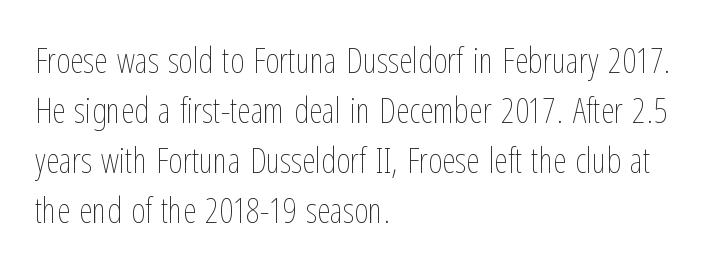
No chunkiness to these letters — they're not bold. Think of a printed novel: that variable character pitch is what you see here. Short note: letters normally spaced. The lines are quadded left. A bare baseline throughout the passage. The lettering holds an erect, upright posture throughout.
